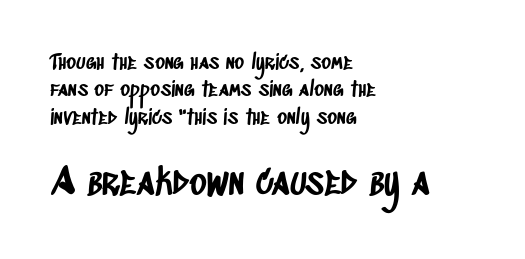
Is this a fixed-width face? No — the glyphs have proportional, varying widths. Compared with a centered layout, this one pins lines to the left instead. Descender tails drop into unmarked territory. No feet cap the strokes, marking this as sans-serif type. Bigger letters appear in the bottom chunk; the top chunk is reduced. The passage shown stacks its lines at a standard gap.
